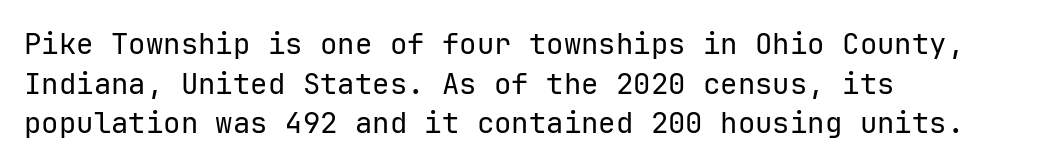
Q: Is the text bold? A: No.
Q: Is the text italic (slanted)? A: No, it is upright.
Q: Is the typeface a serif or a sans-serif typeface? A: Sans-serif.
Q: Is the text underlined? A: No.
Q: How is the paragraph aligned? A: Left-aligned.
Q: Is the spacing between letters normal or unusually wide? A: Normal.
Q: Is the spacing between lines tight, normal or loose? A: Normal.
Q: Width (condensed, normal, or wide)? A: Normal.
Q: Stroke contrast? A: Low.
Q: x-height? A: Medium.
